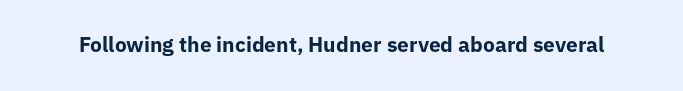
{"italic": "no", "bold": "yes", "underline": "no", "letter_spacing": "normal", "letter_spacing_em": 0.0, "glyph_px": 21}
